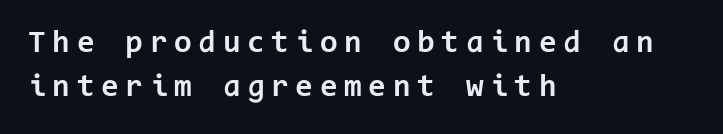
{"serif": "no", "italic": "no", "bold": "yes", "weight": "bold", "width": "normal", "stroke_contrast": "low", "x_height": "medium", "monospaced": "yes", "underline": "no", "align": "left", "line_spacing": "normal", "line_spacing_ratio": 1.39, "letter_spacing": "wide", "letter_spacing_em": 0.21, "glyph_px": 32}
